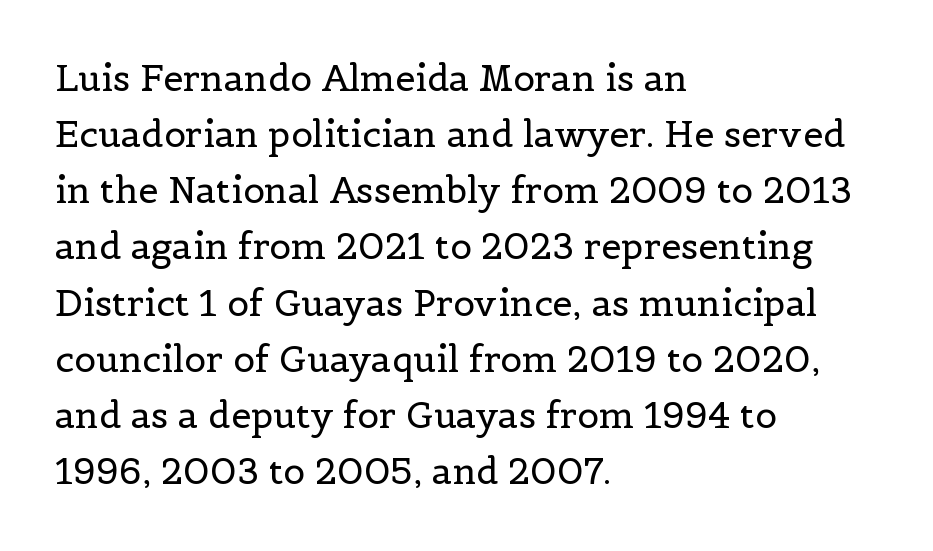
Q: Is the text bold? A: No.
Q: Is the text italic (slanted)? A: No, it is upright.
Q: Is the typeface a serif or a sans-serif typeface? A: Serif.
Q: Is the text underlined? A: No.
Q: How is the paragraph aligned? A: Left-aligned.
Q: Is the spacing between letters normal or unusually wide? A: Normal.
Q: Is the spacing between lines tight, normal or loose? A: Normal.
Q: Width (condensed, normal, or wide)? A: Normal.
Q: x-height? A: Medium.
Q: Monospaced? A: No.
